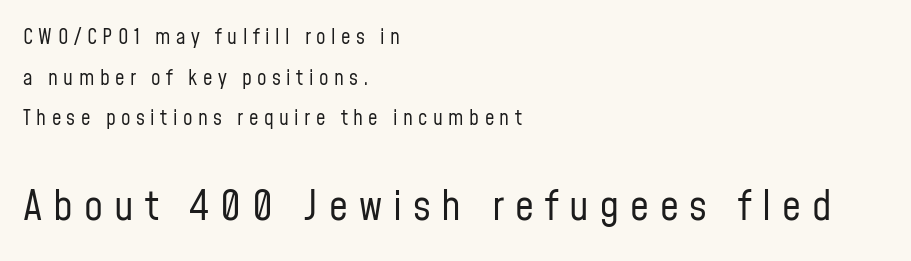
Decoration check: the copy has no underline. The glyphs in this specimen are sans serif. The space between consecutive lines is lavish. Character size in the trailing block exceeds that of the leading block.
